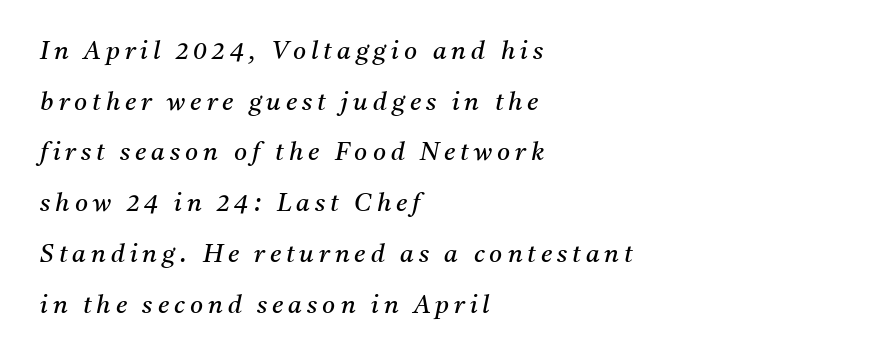
The image shows 25 px text type, italic (leaning right); set left-aligned, loose line spacing (2.03x), unusually wide letter spacing (+0.2 em), not underlined.
